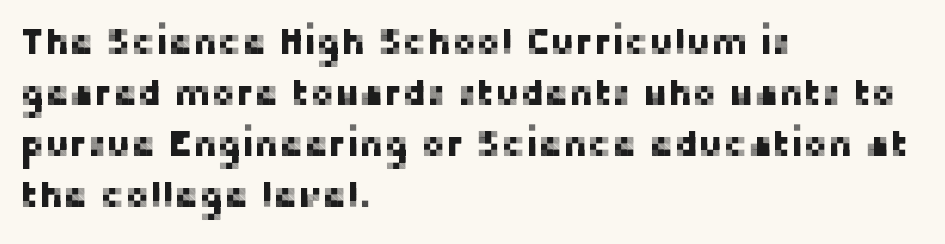
The image shows 37 px sans-serif type, upright; set left-aligned, normal line spacing (1.38x), normal letter spacing, not underlined; low stroke contrast and a medium x-height.
